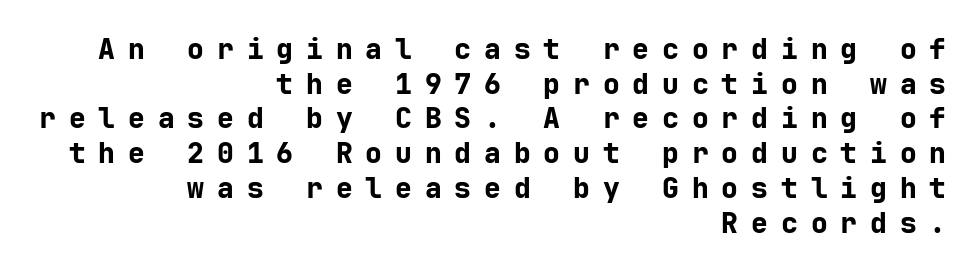
The typography opts for an upright posture over an oblique one. The passage is arranged like a letterhead date or caption credit — flush right. The tracking reads as deliberately expanded to a designer's eye. The space directly below the letters is spotless.
